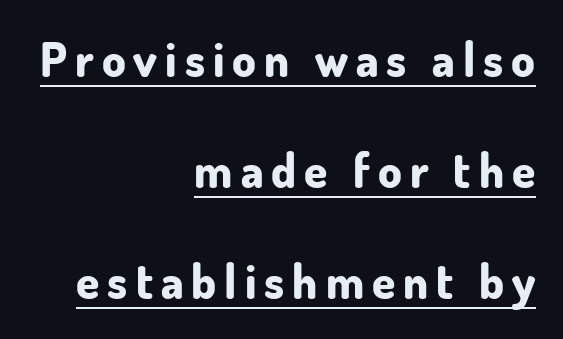
Q: Is the text bold? A: Yes.
Q: Is the text italic (slanted)? A: No, it is upright.
Q: Is the typeface a serif or a sans-serif typeface? A: Sans-serif.
Q: Is the text underlined? A: Yes.
Q: How is the paragraph aligned? A: Right-aligned.
Q: Is the spacing between lines tight, normal or loose? A: Loose.
Q: Width (condensed, normal, or wide)? A: Normal.
Q: Stroke contrast? A: Low.
Q: x-height? A: Small.
Q: Monospaced? A: No.
